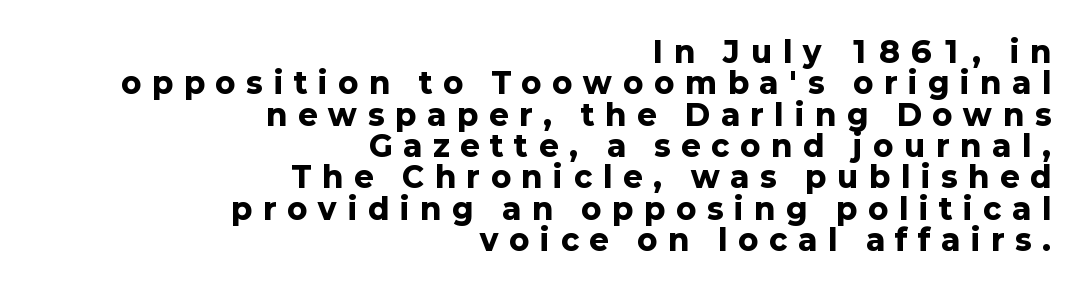
Q: Is the text bold? A: Yes.
Q: Is the text italic (slanted)? A: No, it is upright.
Q: Is the typeface a serif or a sans-serif typeface? A: Sans-serif.
Q: Is the text underlined? A: No.
Q: How is the paragraph aligned? A: Right-aligned.
Q: Is the spacing between letters normal or unusually wide? A: Unusually wide.
Q: Is the spacing between lines tight, normal or loose? A: Tight.
Q: Width (condensed, normal, or wide)? A: Normal.
Q: Stroke contrast? A: Low.
Q: x-height? A: Medium.
Q: Monospaced? A: No.
